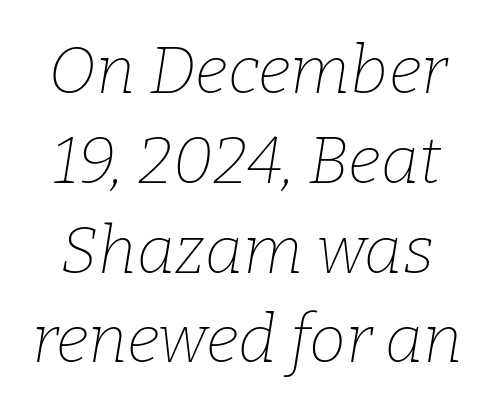
Q: Is the text bold? A: No.
Q: Is the text italic (slanted)? A: Yes, it leans right by about 9 degrees.
Q: Is the typeface a serif or a sans-serif typeface? A: Serif.
Q: Is the text underlined? A: No.
Q: Is the spacing between letters normal or unusually wide? A: Normal.
Q: Is the spacing between lines tight, normal or loose? A: Normal.
Q: Width (condensed, normal, or wide)? A: Normal.
Q: Stroke contrast? A: Low.
Q: x-height? A: Medium.
Q: Monospaced? A: No.
